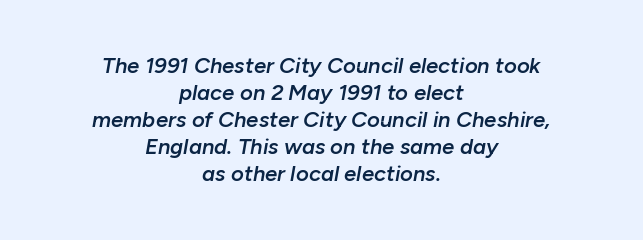
Students, this is semibold: more ink than regular, less than bold. Descenders are the only things crossing below the line. The typography opts for an oblique posture over an upright one. Honestly, the letter spacing is just normal — you wouldn't notice it. Alignment: centered.
